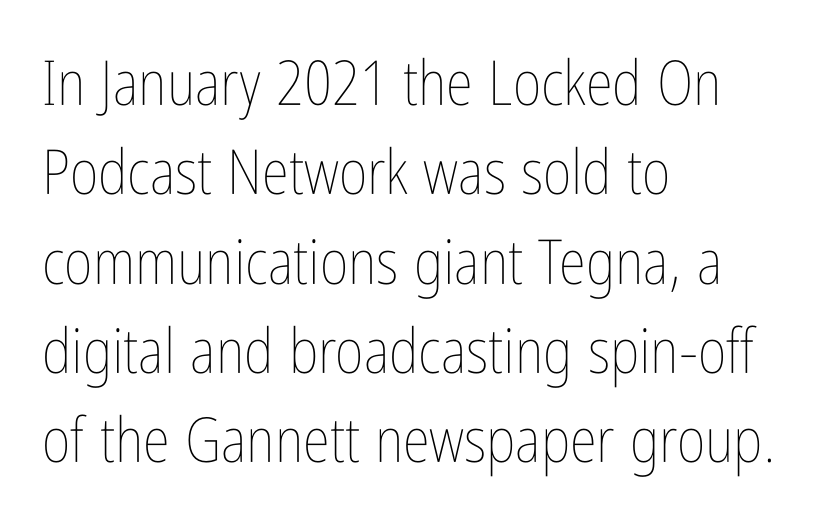
Every row of glyphs begins at an identical x-position on the left. Character widths vary here, with narrow letters taking less room than wide ones. Has an underline been added? It has not. Stroke mass is kept to a normal reading level or below. Each new line begins a customary step beneath the previous one. Tall strokes in this sample are plumb rather than angled.
